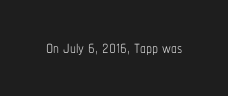
The type is set solid horizontally, with unmodified tracking. Words float on clear page, feet unadorned. A quiet, ordinary-to-light weight characterises the typeface. The type sits square on the baseline with zero lean.
